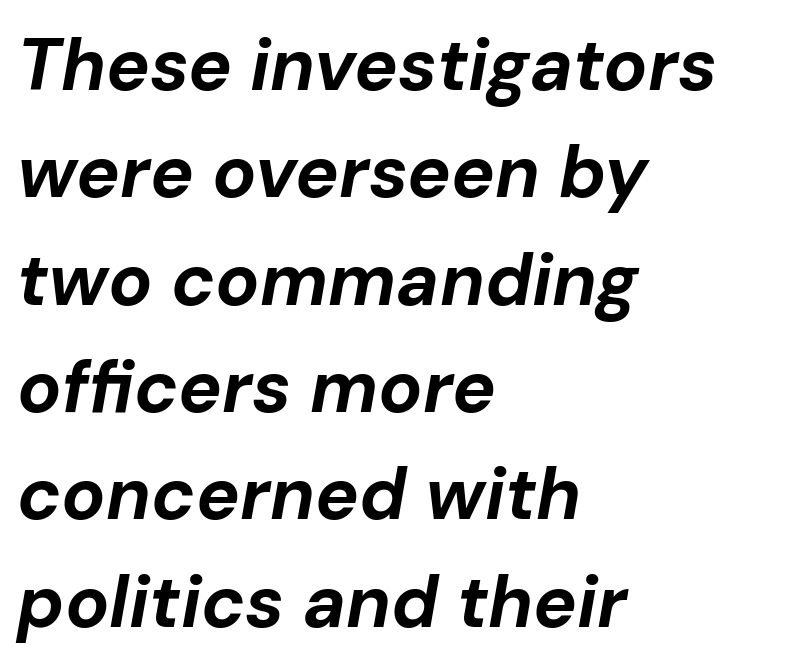
Q: Is the text bold? A: Yes.
Q: Is the text italic (slanted)? A: Yes, it leans right by about 10 degrees.
Q: Is the text underlined? A: No.
Q: How is the paragraph aligned? A: Left-aligned.
Q: Is the spacing between letters normal or unusually wide? A: Normal.
Q: Is the spacing between lines tight, normal or loose? A: Normal.
Q: Width (condensed, normal, or wide)? A: Normal.
Q: Stroke contrast? A: Low.
Q: x-height? A: Medium.
Q: Monospaced? A: No.
